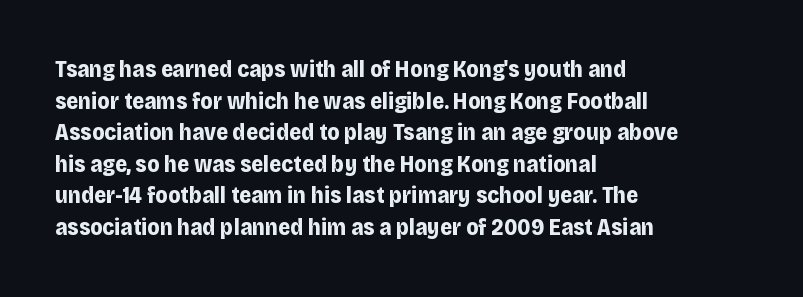
{"italic": "no", "bold": "yes", "underline": "no", "align": "left", "line_spacing": "normal", "line_spacing_ratio": 1.37, "letter_spacing": "normal", "letter_spacing_em": 0.0, "glyph_px": 23}
